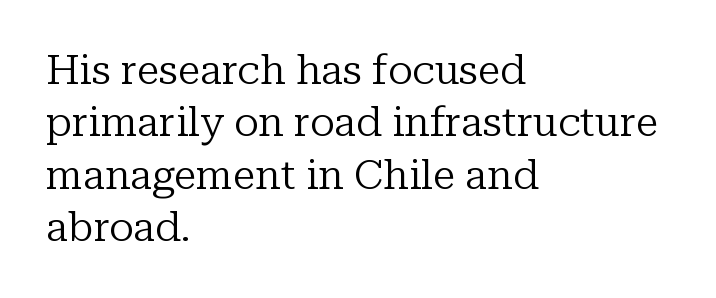
Q: Is the text bold? A: No.
Q: Is the text italic (slanted)? A: No, it is upright.
Q: Is the typeface a serif or a sans-serif typeface? A: Serif.
Q: Is the text underlined? A: No.
Q: How is the paragraph aligned? A: Left-aligned.
Q: Is the spacing between letters normal or unusually wide? A: Normal.
Q: Is the spacing between lines tight, normal or loose? A: Normal.
Q: Width (condensed, normal, or wide)? A: Normal.
Q: Stroke contrast? A: Low.
Q: x-height? A: Medium.
Q: Monospaced? A: No.
